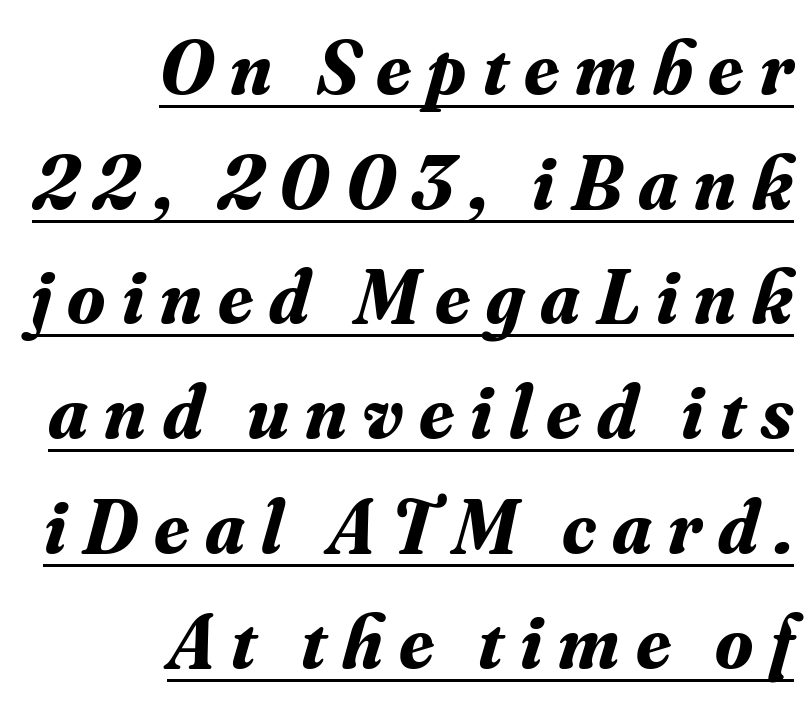
{"serif": "yes", "italic": "yes", "lean": "right", "slant_degrees": 16, "bold": "yes", "weight": "bold", "width": "normal", "stroke_contrast": "medium", "x_height": "small", "monospaced": "no", "underline": "yes", "align": "right", "line_spacing": "normal", "line_spacing_ratio": 1.49, "letter_spacing": "wide", "letter_spacing_em": 0.21, "glyph_px": 77}
